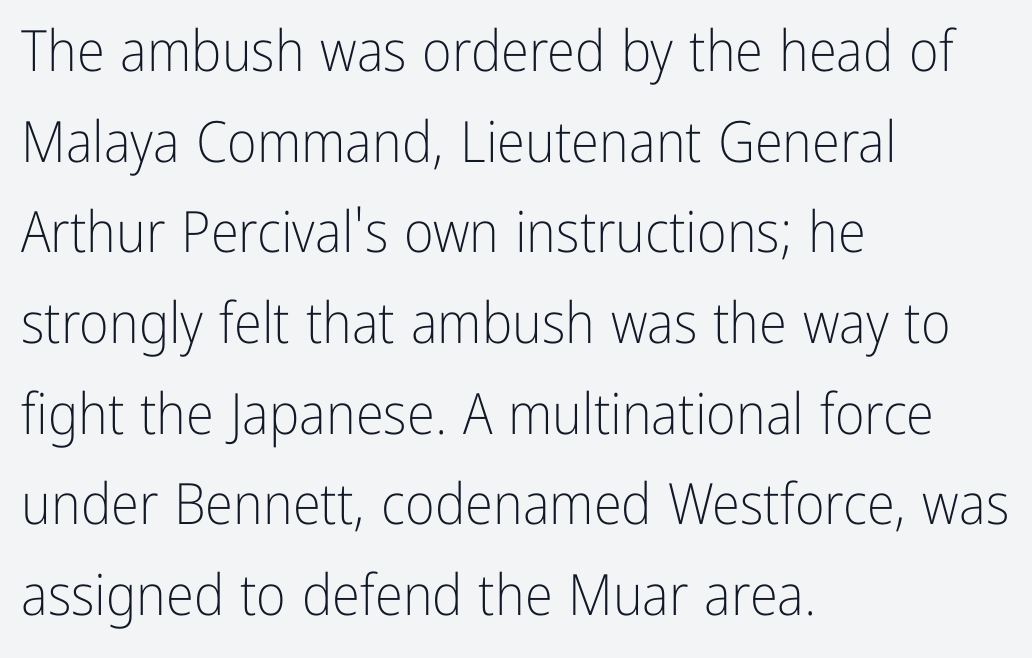
The image shows 57 px light, condensed sans-serif type, upright; set left-aligned, normal line spacing (1.59x), normal letter spacing, not underlined; low stroke contrast and a medium x-height.
